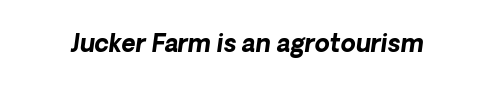
These lines keep a tight, regular rhythm from letter to letter. A bare baseline throughout the passage. Style check: oblique. Strong, thick strokes mark this as bold type.
